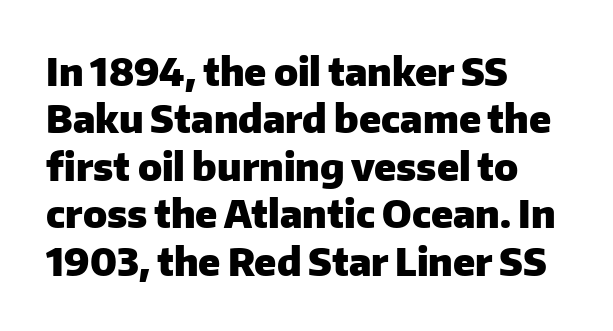
The image shows 38 px heavy sans-serif type, upright; set left-aligned, normal line spacing (1.25x), normal letter spacing, not underlined; low stroke contrast and a medium x-height.
